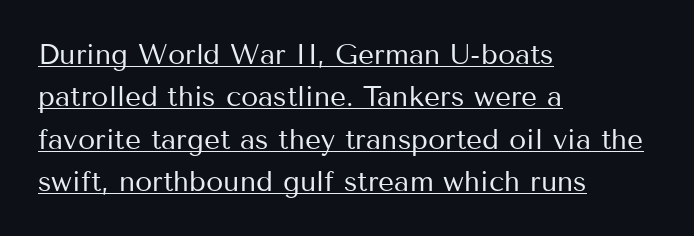
The image shows 28 px regular-weight sans-serif type, upright; set left-aligned, normal line spacing (1.51x), normal letter spacing, underlined; medium stroke contrast and a medium x-height.
